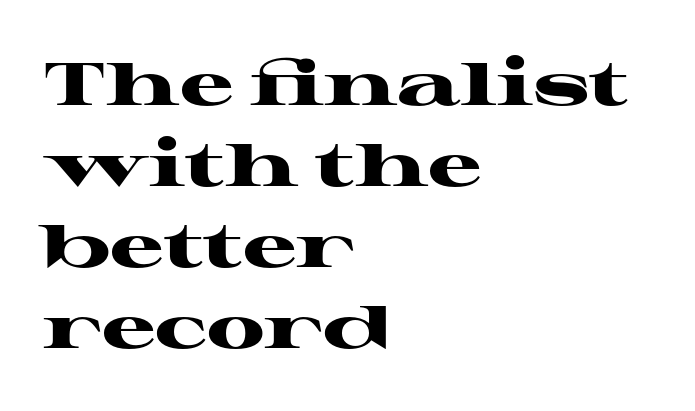
Q: Is the text bold? A: Yes.
Q: Is the text italic (slanted)? A: No, it is upright.
Q: Is the typeface a serif or a sans-serif typeface? A: Serif.
Q: Is the text underlined? A: No.
Q: How is the paragraph aligned? A: Left-aligned.
Q: Is the spacing between letters normal or unusually wide? A: Normal.
Q: Is the spacing between lines tight, normal or loose? A: Normal.
Q: Width (condensed, normal, or wide)? A: Wide.
Q: Stroke contrast? A: High.
Q: x-height? A: Medium.
Q: Monospaced? A: No.
